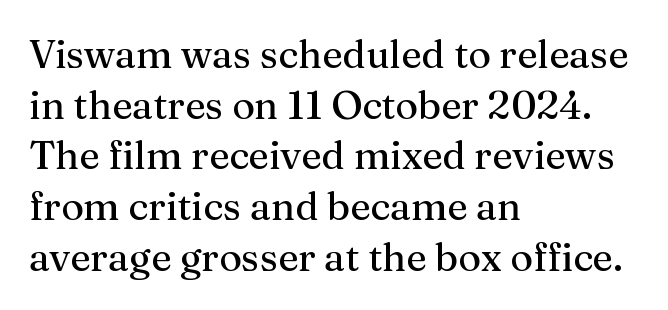
The image shows 39 px serif type, upright; set left-aligned, normal line spacing (1.3x), normal letter spacing, not underlined; medium stroke contrast and a medium x-height.
